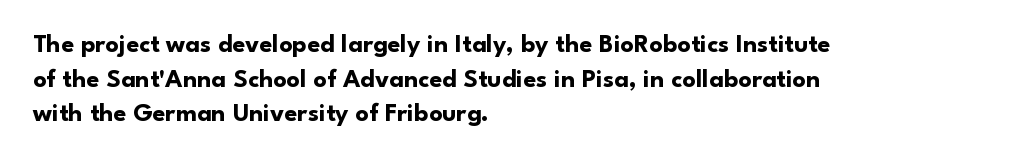
{"italic": "no", "bold": "yes", "underline": "no", "align": "left", "line_spacing": "normal", "line_spacing_ratio": 1.33, "letter_spacing": "normal", "letter_spacing_em": 0.0, "glyph_px": 26}
